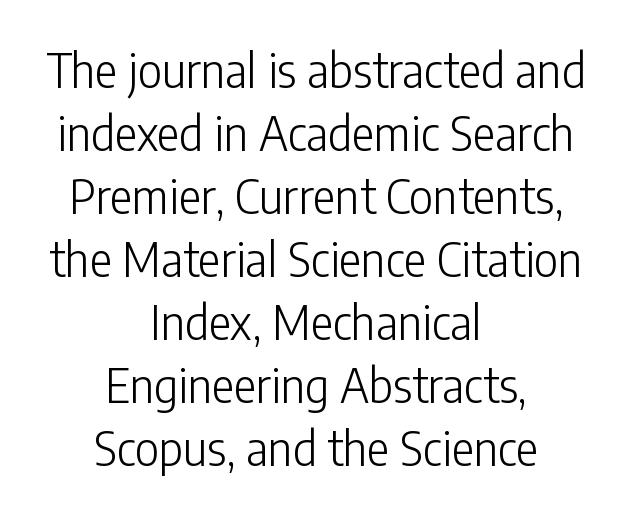
{"serif": "no", "italic": "no", "bold": "no", "weight": "light", "width": "condensed", "stroke_contrast": "low", "x_height": "medium", "monospaced": "no", "underline": "no", "align": "center", "line_spacing": "normal", "line_spacing_ratio": 1.34, "letter_spacing": "normal", "letter_spacing_em": 0.0, "glyph_px": 47}
